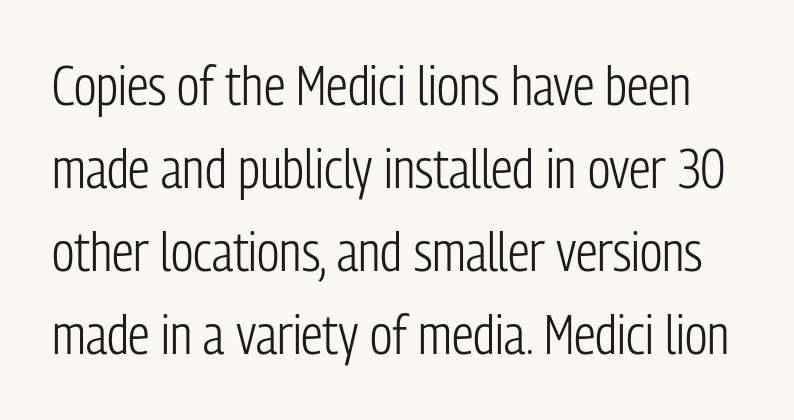
Q: Is the text bold? A: No.
Q: Is the text italic (slanted)? A: No, it is upright.
Q: Is the typeface a serif or a sans-serif typeface? A: Sans-serif.
Q: Is the text underlined? A: No.
Q: Is the spacing between letters normal or unusually wide? A: Normal.
Q: Is the spacing between lines tight, normal or loose? A: Normal.
Q: Width (condensed, normal, or wide)? A: Condensed.
Q: Stroke contrast? A: Low.
Q: x-height? A: Medium.
Q: Monospaced? A: No.
